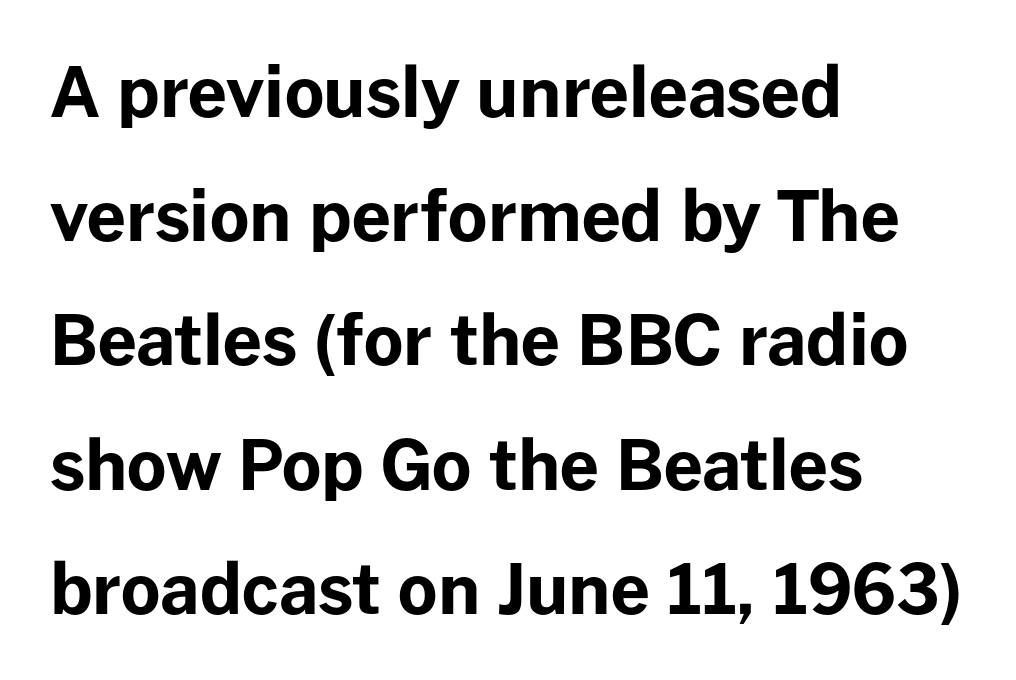
The image shows 69 px bold sans-serif type, upright; set left-aligned, line spacing 1.8x, normal letter spacing, not underlined; low stroke contrast and a medium x-height.
